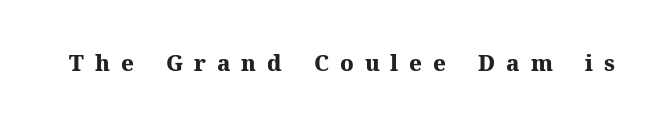
Q: Is the text bold? A: Yes.
Q: Is the text italic (slanted)? A: No, it is upright.
Q: Is the text underlined? A: No.
Q: Is the spacing between letters normal or unusually wide? A: Unusually wide.
